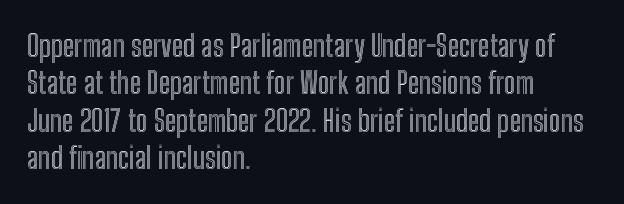
{"italic": "no", "width": "condensed", "x_height": "medium", "monospaced": "no", "underline": "no", "align": "left", "line_spacing": "normal", "line_spacing_ratio": 1.25, "letter_spacing": "normal", "letter_spacing_em": 0.0, "glyph_px": 30}
